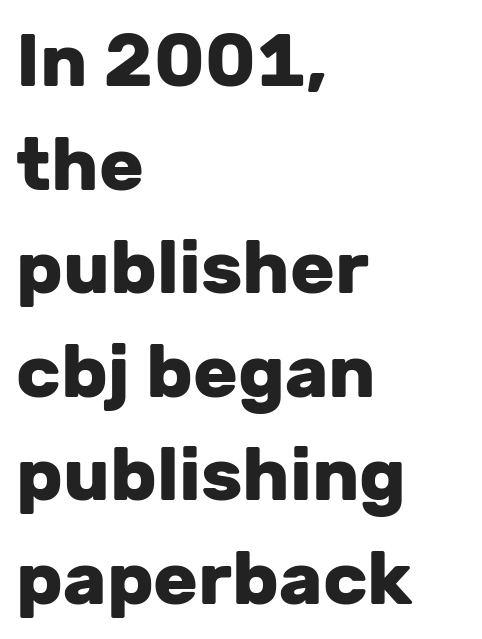
The lettering stays uniformly vertical, giving the passage a roman look. This sample has the flowing, uneven cadence of proportional lettering. The passage shown is not underscored anywhere. The characters look thick and weighty, a clear bold. Leftover space on each line is placed entirely after the last word.
